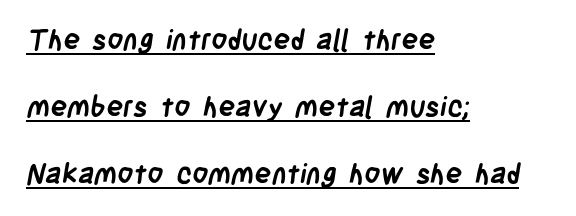
Reading down the block, your eye returns to a fixed left position each line. The lettering is marked with a stroke running underneath it. Nobody touched the tracking dial on this one. Proportional: the letters do not fall into vertical columns.
